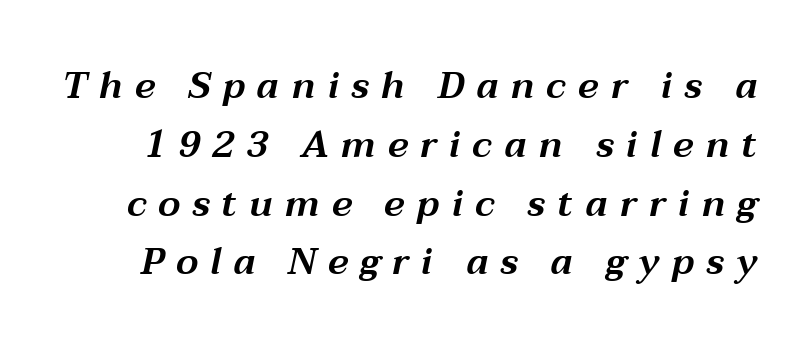
When letters slant like this, we call the style italic. Glyph-to-glyph distance is far greater than everyday printed text. This block has exactly the height ordinary leading produces. Glance below the letters and you will spot only blank space. Think of a printed novel: that variable character pitch is what you see here.
